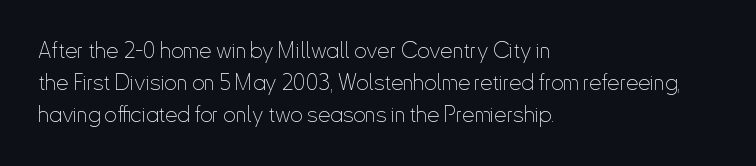
Weight: in the light-to-regular range. These lines keep a tight, regular rhythm from letter to letter. Any mark beneath the type? The region is blank. Left-aligned paragraph, ragged on the right. If you drew a line through each stem, it would be perfectly vertical. Honestly, the row spacing looks completely unremarkable.
